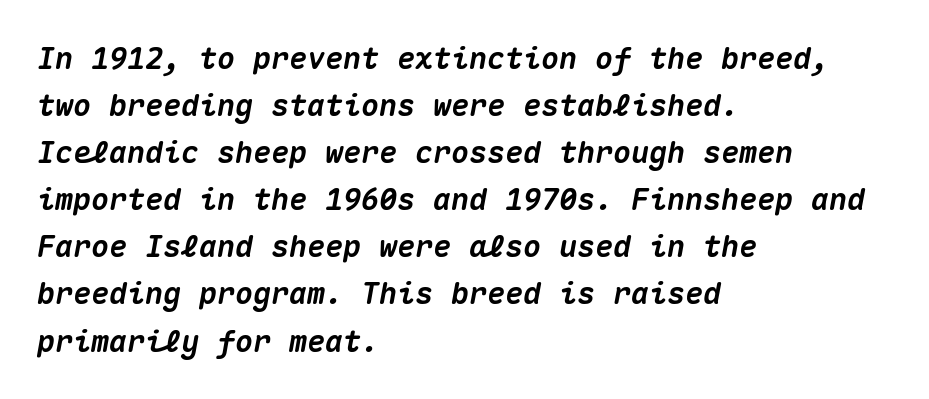
Q: Is the text bold? A: Yes.
Q: Is the text italic (slanted)? A: Yes, it leans right by about 10 degrees.
Q: Is the text underlined? A: No.
Q: How is the paragraph aligned? A: Left-aligned.
Q: Is the spacing between letters normal or unusually wide? A: Normal.
Q: Is the spacing between lines tight, normal or loose? A: Normal.
Q: Width (condensed, normal, or wide)? A: Normal.
Q: Stroke contrast? A: Medium.
Q: x-height? A: Medium.
Q: Monospaced? A: Yes.
